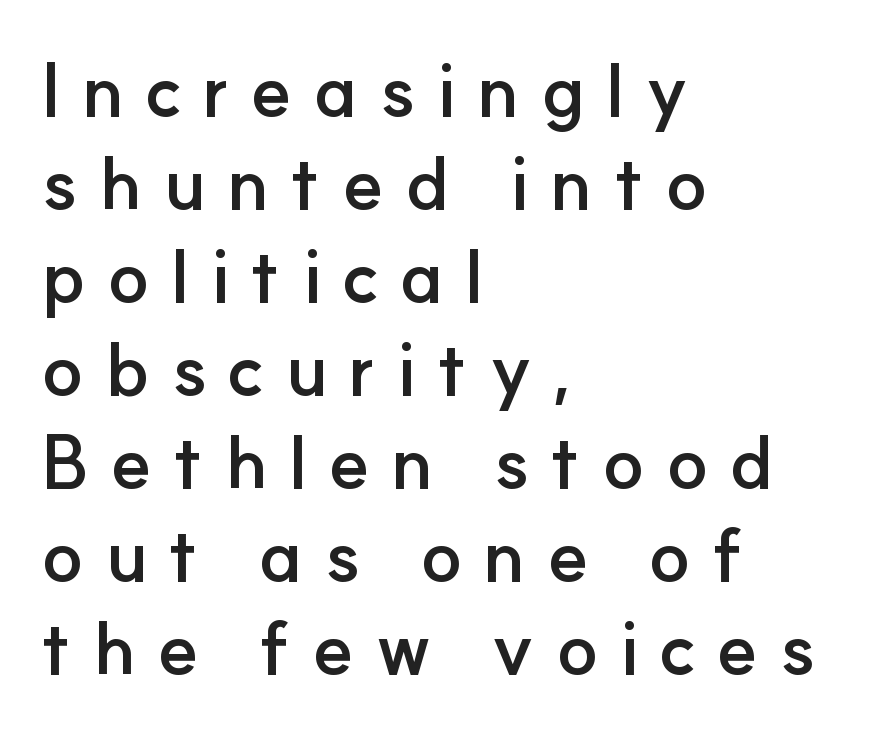
The image shows 75 px semibold sans-serif type, upright; set left-aligned, line spacing 1.24x, unusually wide letter spacing (+0.28 em), not underlined; low stroke contrast and a small x-height.
